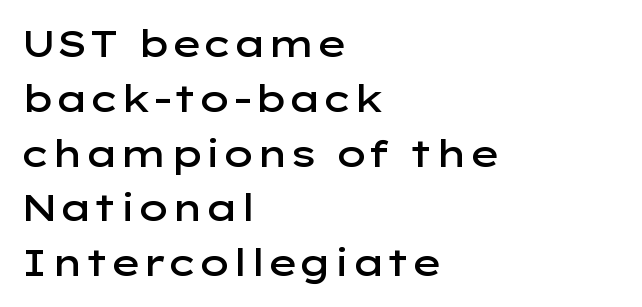
Q: Is the text bold? A: Semi-bold.
Q: Is the text italic (slanted)? A: No, it is upright.
Q: Is the typeface a serif or a sans-serif typeface? A: Sans-serif.
Q: Is the text underlined? A: No.
Q: How is the paragraph aligned? A: Left-aligned.
Q: Is the spacing between letters normal or unusually wide? A: Normal.
Q: Is the spacing between lines tight, normal or loose? A: Normal.
Q: Width (condensed, normal, or wide)? A: Wide.
Q: Stroke contrast? A: Low.
Q: x-height? A: Medium.
Q: Monospaced? A: No.
